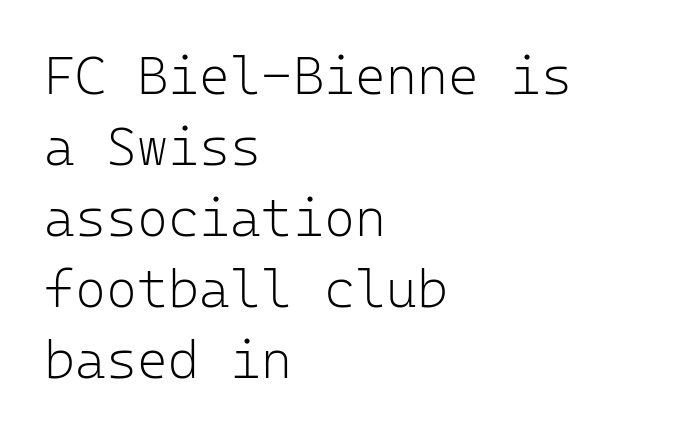
The image shows 53 px light sans-serif type, upright, monospaced; set left-aligned, normal line spacing (1.34x), normal letter spacing, not underlined; low stroke contrast and a medium x-height.
